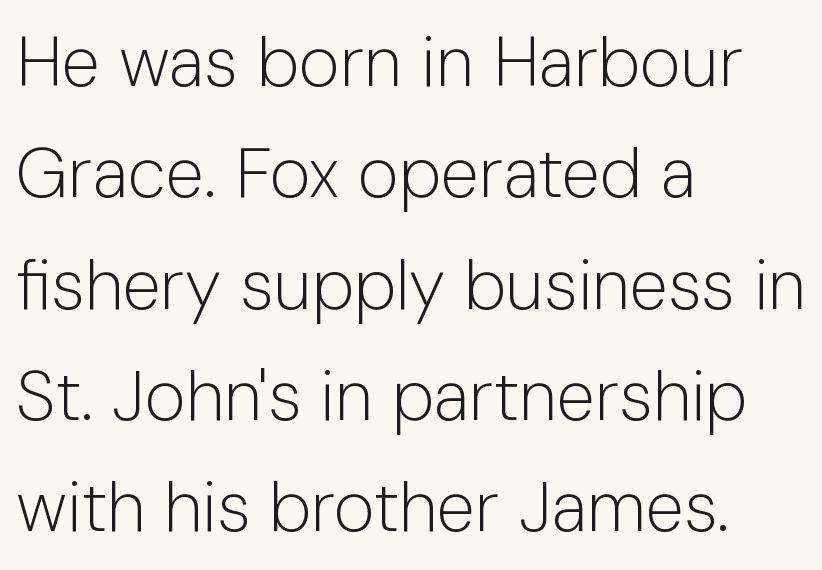
Italic? Not at all — the glyphs are vertical. Default kerning and tracking; the words read as compact shapes. In terms of letterform style, serifs are entirely absent. Vertically, the passage feels balanced, rows spaced as you'd expect. A student would call this left alignment; a typographer would say flush left, rag right. The rendering uses natural spacing where letterforms have individual widths.
